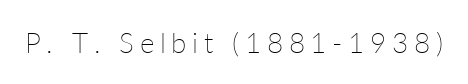
{"italic": "no", "bold": "no", "weight": "thin", "width": "normal", "stroke_contrast": "low", "x_height": "medium", "monospaced": "no", "underline": "no", "letter_spacing": "wide", "letter_spacing_em": 0.2, "glyph_px": 28}
